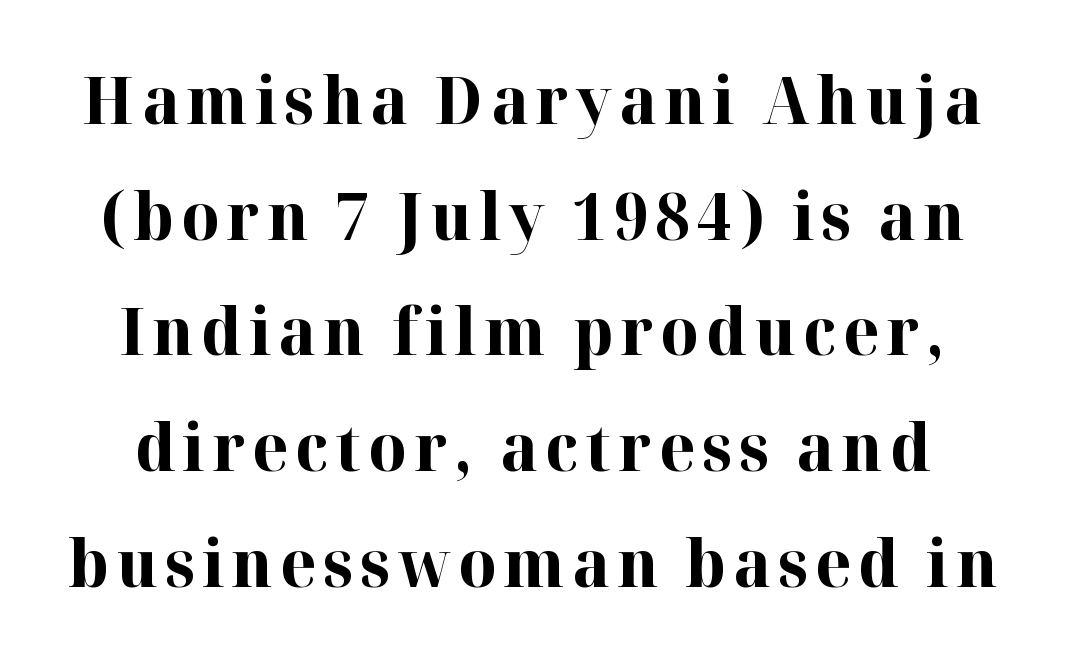
The image shows 65 px bold serif type, upright; set line spacing 1.78x, not underlined; high stroke contrast and a medium x-height.
